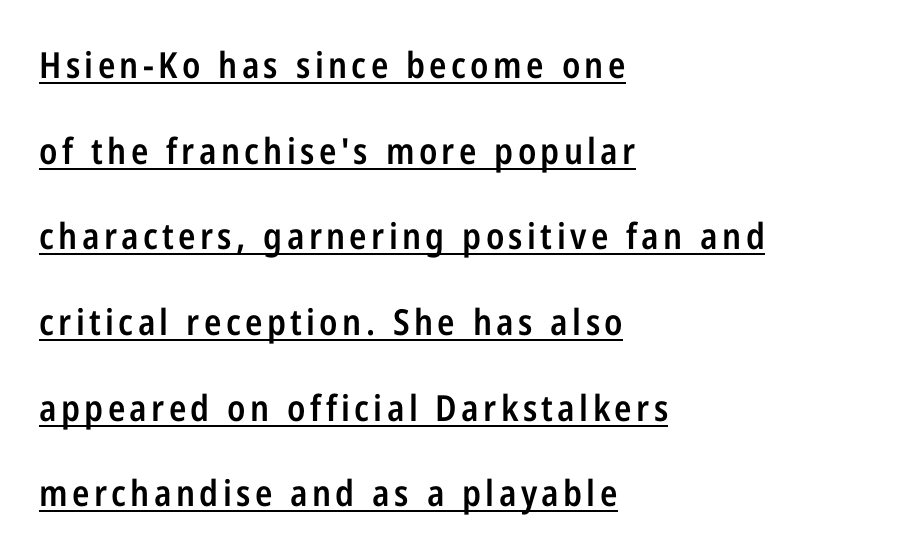
{"serif": "no", "italic": "no", "bold": "semi", "weight": "semibold", "width": "condensed", "stroke_contrast": "low", "x_height": "medium", "monospaced": "no", "underline": "yes", "align": "left", "line_spacing": "loose", "line_spacing_ratio": 2.38, "glyph_px": 36}
